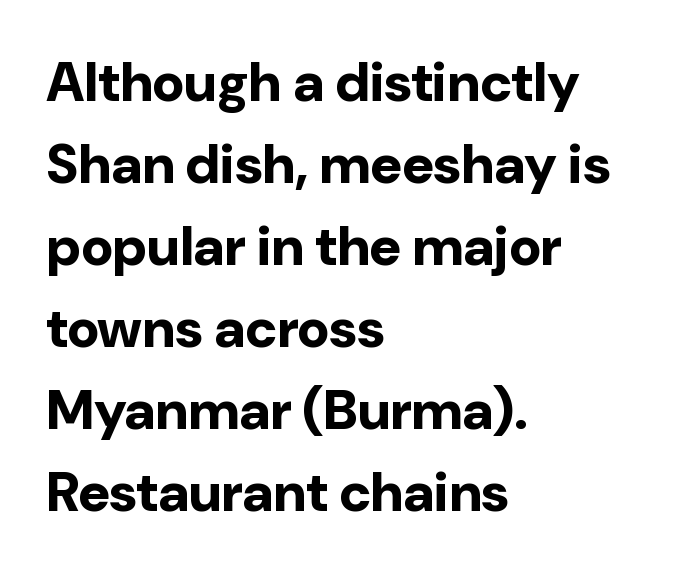
Q: Is the text bold? A: Yes.
Q: Is the text italic (slanted)? A: No, it is upright.
Q: Is the typeface a serif or a sans-serif typeface? A: Sans-serif.
Q: Is the text underlined? A: No.
Q: How is the paragraph aligned? A: Left-aligned.
Q: Is the spacing between letters normal or unusually wide? A: Normal.
Q: Is the spacing between lines tight, normal or loose? A: Normal.
Q: Width (condensed, normal, or wide)? A: Normal.
Q: Stroke contrast? A: Low.
Q: x-height? A: Medium.
Q: Monospaced? A: No.
